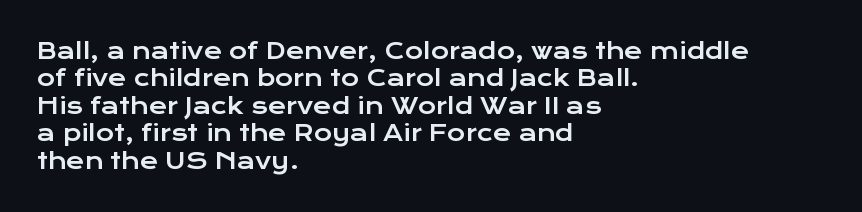
{"italic": "no", "underline": "no", "align": "left", "line_spacing": "normal", "line_spacing_ratio": 1.25, "letter_spacing": "normal", "letter_spacing_em": 0.0, "glyph_px": 22}
